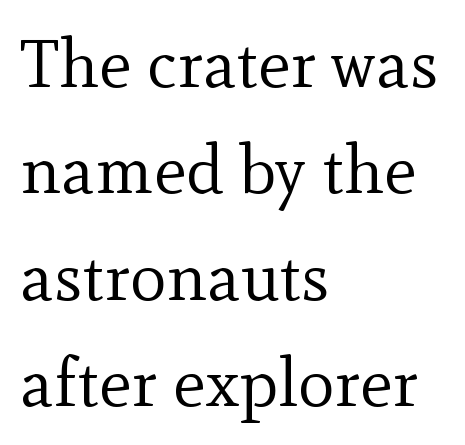
What kind of face is this? One with serifs. The rendering uses a moderate line-height, typical for paragraphs. If you drew a ruler down the left edge, every line would touch it. Weight class: somewhere from thin through regular. The glyphs are unaccompanied by any horizontal stroke below them. Spacing verdict: proportional, widths tailored to each character.
